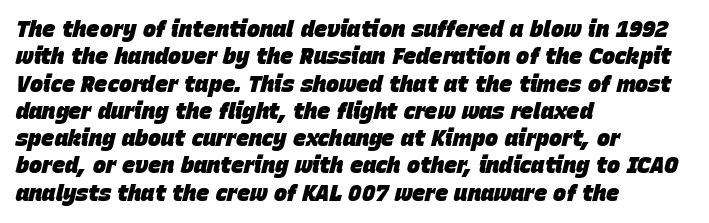
The image shows 22 px bold type, italic (leaning right); set left-aligned, line spacing 1.24x, normal letter spacing, not underlined.
